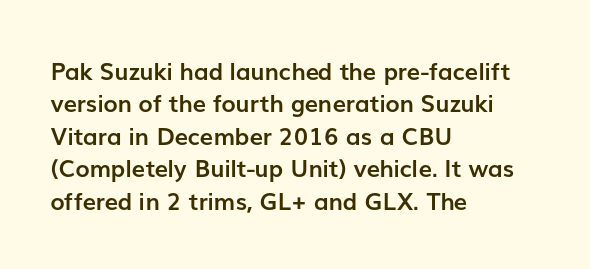
The image shows 24 px bold type, upright; set left-aligned, normal line spacing (1.35x), normal letter spacing, not underlined.
